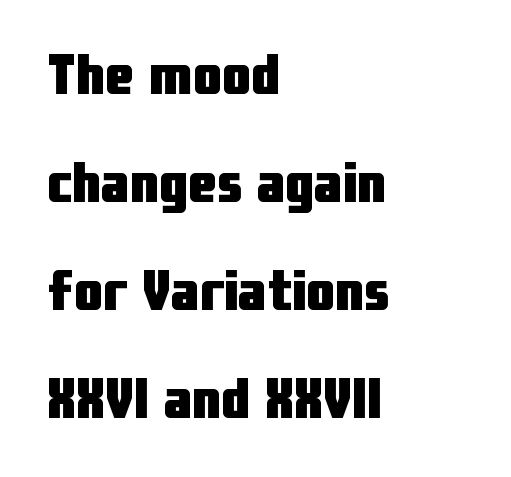
The image shows 58 px heavy, condensed sans-serif type, upright; set left-aligned, line spacing 1.86x, normal letter spacing, not underlined; low stroke contrast and a medium x-height.
